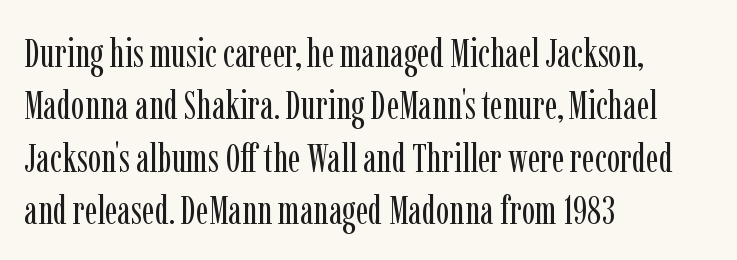
Q: Is the text bold? A: No.
Q: Is the text italic (slanted)? A: No, it is upright.
Q: Is the typeface a serif or a sans-serif typeface? A: Serif.
Q: Is the text underlined? A: No.
Q: How is the paragraph aligned? A: Left-aligned.
Q: Is the spacing between letters normal or unusually wide? A: Normal.
Q: Is the spacing between lines tight, normal or loose? A: Normal.
Q: Width (condensed, normal, or wide)? A: Condensed.
Q: Stroke contrast? A: Low.
Q: x-height? A: Medium.
Q: Monospaced? A: No.
